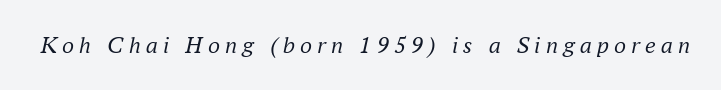
Caption: expanded tracking, letters set apart. Has an underline been added? It has not. Yep, that's italic — everything's leaning. Is the type heavy? It reads as light-to-regular instead.
